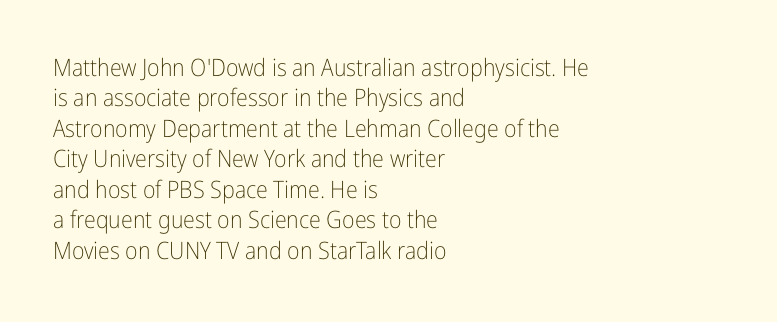
The image shows 24 px text type, upright; set left-aligned, normal line spacing (1.27x), normal letter spacing, not underlined.
